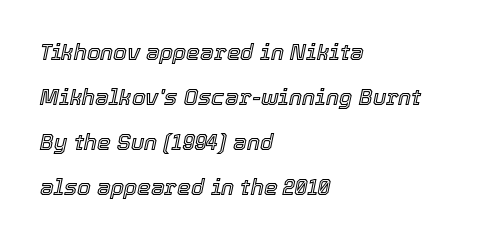
Q: Is the text italic (slanted)? A: Yes, it leans right by about 12 degrees.
Q: Is the text underlined? A: No.
Q: How is the paragraph aligned? A: Left-aligned.
Q: Is the spacing between letters normal or unusually wide? A: Normal.
Q: Is the spacing between lines tight, normal or loose? A: Loose.
